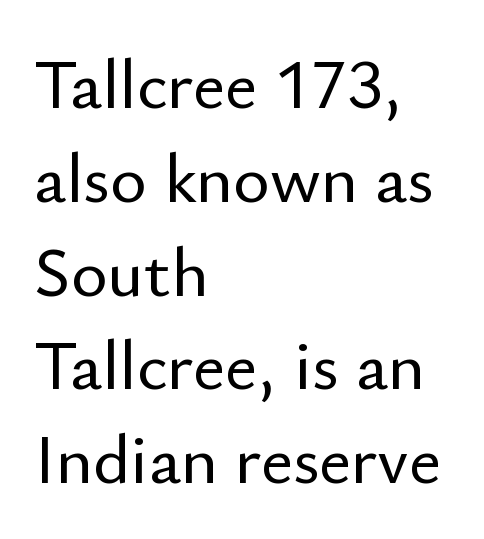
The compositor pushed each line to the left boundary. Nothing sits at the stroke ends, so this counts as sans-serif. Note the varied advance widths — an 'i' is clearly narrower than an 'm'. The lines sit at an ordinary, default distance from one another. Glance below the letters and you will spot only blank space. Unlike italic type, these characters show no tilt at all.
